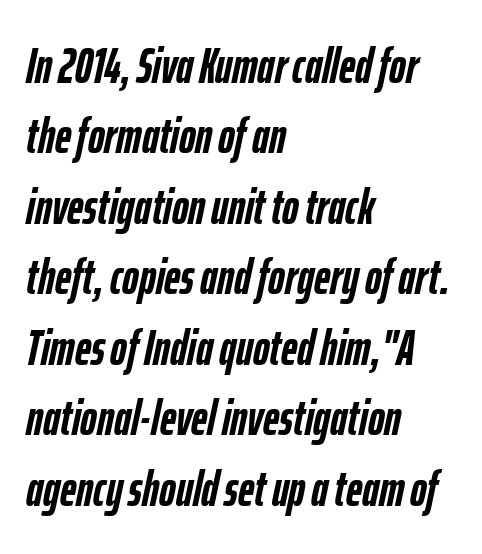
Alignment: flush left. The letters are bold, with thick, heavy strokes. There's an unmistakable incline to the writing here. Do the characters align in a grid? No, the font is proportional.
